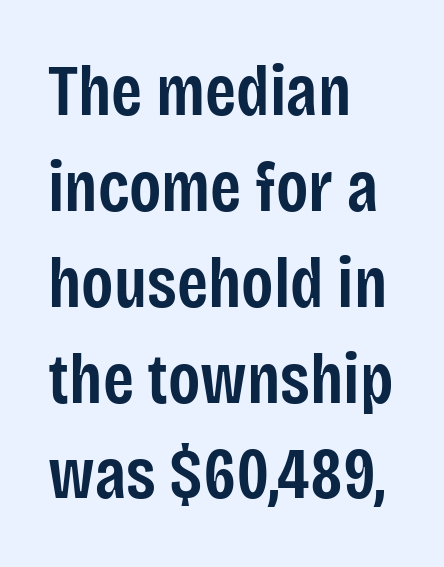
{"serif": "no", "italic": "no", "bold": "semi", "weight": "semibold", "width": "condensed", "stroke_contrast": "low", "x_height": "large", "monospaced": "no", "underline": "no", "align": "left", "line_spacing": "normal", "line_spacing_ratio": 1.35, "letter_spacing": "normal", "letter_spacing_em": 0.0, "glyph_px": 71}
